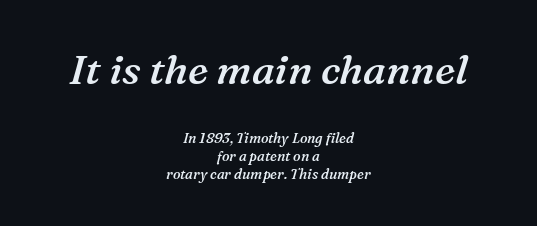
The image shows 41 px semibold serif type, italic (leaning right); set centered, normal line spacing (1.29x), normal letter spacing, not underlined; the first (top) block is 2.93x larger; medium stroke contrast and a medium x-height.
